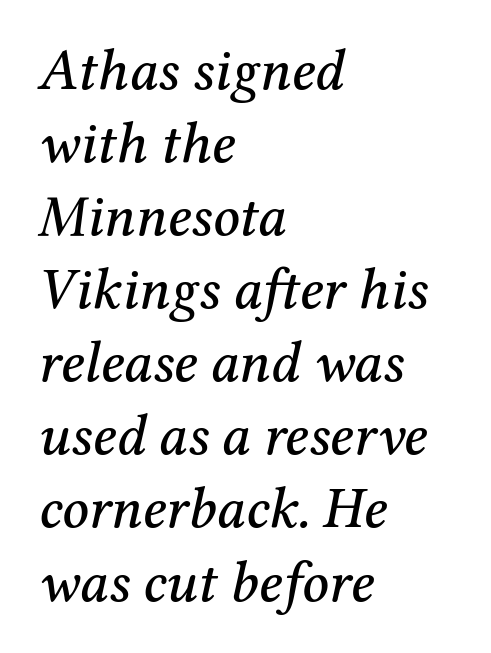
Style check: oblique. Is the block centered? No — it sits flush against the left margin. Each new line begins a customary step beneath the previous one. The passage shown is typed in a proportional face where columns would drift.
